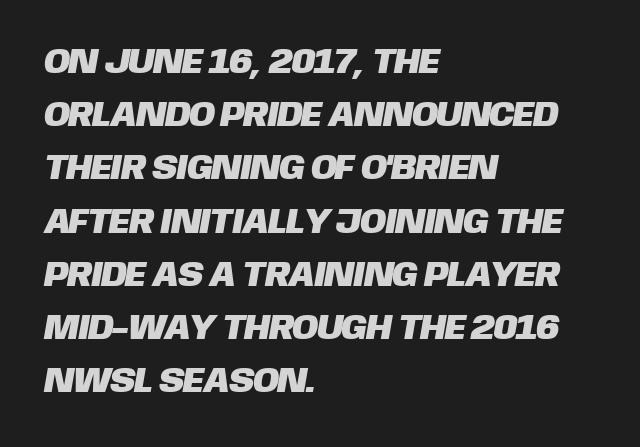
Looks like regular typesetting: each glyph gets only the width it needs. This sample is left-justified, so line endings fall wherever the words run out. Quick note: underline off. Students, note that the glyphs here touch the page at normal intervals.
